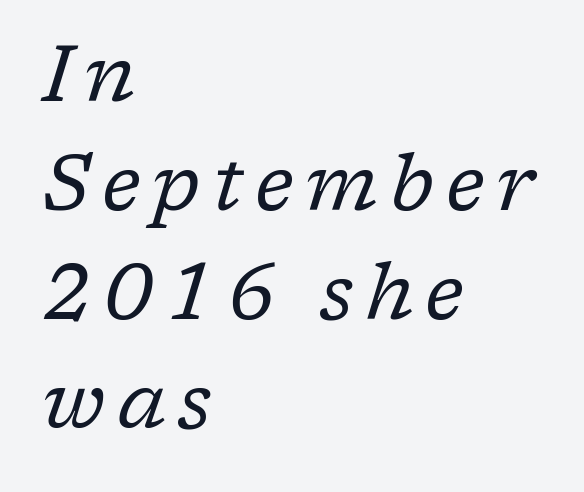
Q: Is the text bold? A: No.
Q: Is the text italic (slanted)? A: Yes, it leans right by about 17 degrees.
Q: Is the typeface a serif or a sans-serif typeface? A: Serif.
Q: Is the text underlined? A: No.
Q: How is the paragraph aligned? A: Left-aligned.
Q: Is the spacing between lines tight, normal or loose? A: Normal.
Q: Width (condensed, normal, or wide)? A: Normal.
Q: Stroke contrast? A: Low.
Q: x-height? A: Medium.
Q: Monospaced? A: No.
